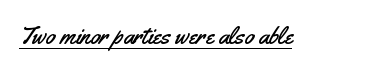
The image shows 25 px text type; set normal letter spacing, underlined.
